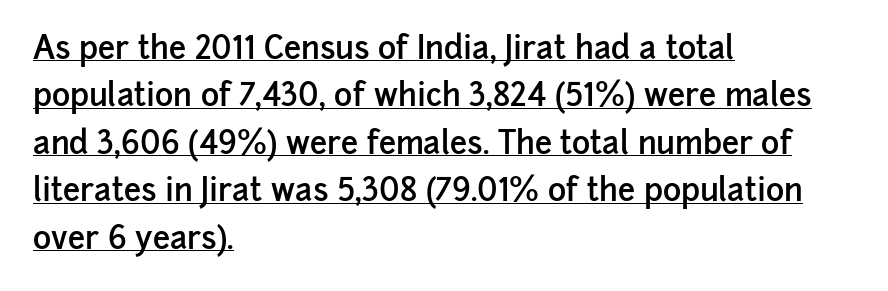
Q: Is the text bold? A: Semi-bold.
Q: Is the text italic (slanted)? A: No, it is upright.
Q: Is the typeface a serif or a sans-serif typeface? A: Sans-serif.
Q: Is the text underlined? A: Yes.
Q: How is the paragraph aligned? A: Left-aligned.
Q: Is the spacing between letters normal or unusually wide? A: Normal.
Q: Is the spacing between lines tight, normal or loose? A: Normal.
Q: Width (condensed, normal, or wide)? A: Normal.
Q: Stroke contrast? A: Low.
Q: x-height? A: Medium.
Q: Monospaced? A: No.
